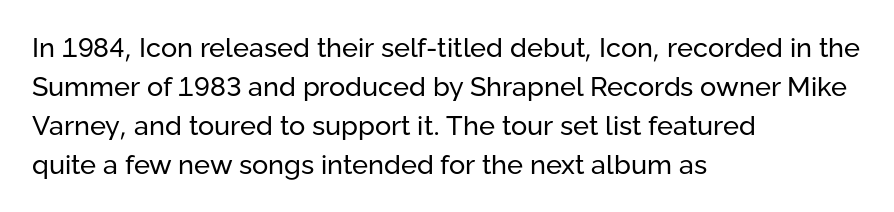
Nothing heavy about these letters — not bold at all. The block of text has a typical density, with ordinary space between rows. Posture: straight, roman, zero tilt. Quick note: underline off. The letterforms sit shoulder to shoulder at normal distance.
